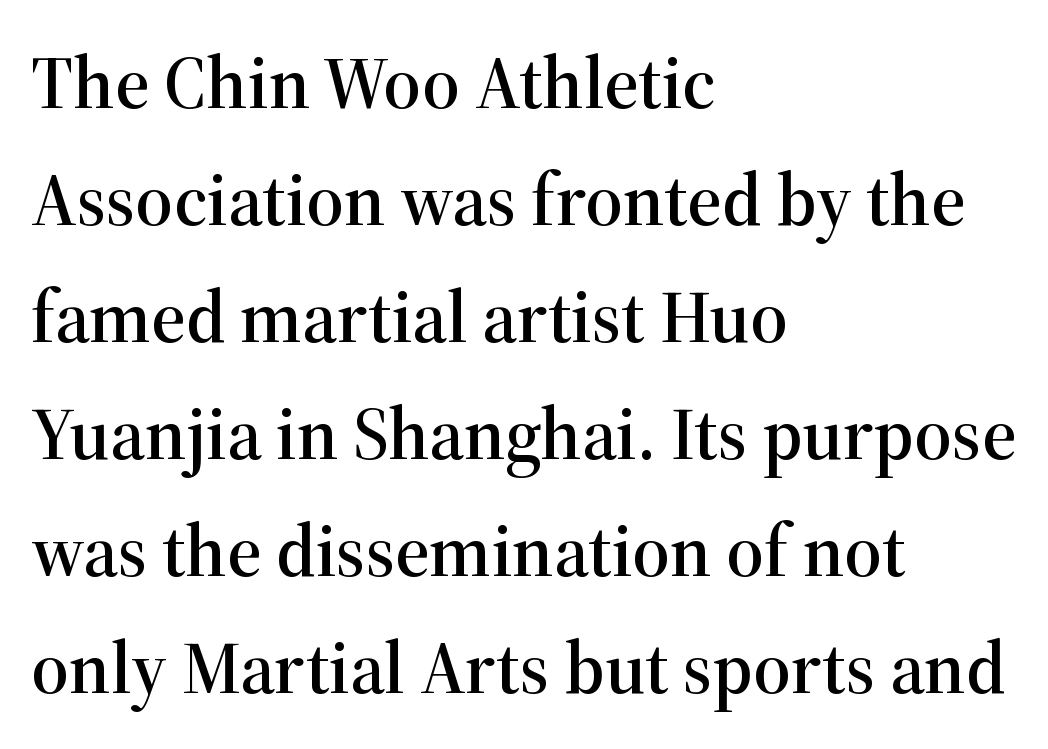
{"serif": "yes", "italic": "no", "width": "normal", "stroke_contrast": "high", "x_height": "medium", "monospaced": "no", "underline": "no", "align": "left", "line_spacing": "normal", "line_spacing_ratio": 1.58, "letter_spacing": "normal", "letter_spacing_em": 0.0, "glyph_px": 74}
